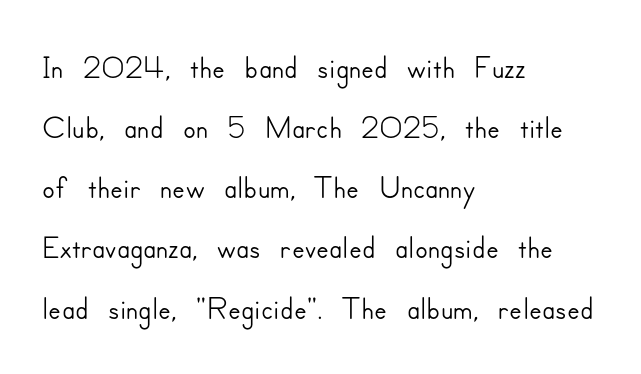
Q: Is the text italic (slanted)? A: No, it is upright.
Q: Is the typeface a serif or a sans-serif typeface? A: Sans-serif.
Q: Is the text underlined? A: No.
Q: How is the paragraph aligned? A: Left-aligned.
Q: Is the spacing between letters normal or unusually wide? A: Normal.
Q: Is the spacing between lines tight, normal or loose? A: Normal.
Q: Width (condensed, normal, or wide)? A: Normal.
Q: Stroke contrast? A: Low.
Q: x-height? A: Small.
Q: Monospaced? A: No.
